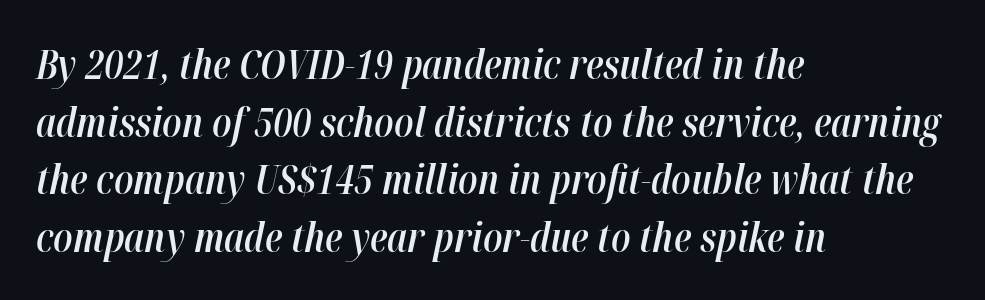
{"italic": "yes", "lean": "right", "slant_degrees": 12, "bold": "semi", "weight": "semibold", "width": "condensed", "stroke_contrast": "high", "x_height": "medium", "monospaced": "no", "underline": "no", "align": "left", "line_spacing": "normal", "line_spacing_ratio": 1.44, "letter_spacing": "normal", "letter_spacing_em": 0.0, "glyph_px": 40}
